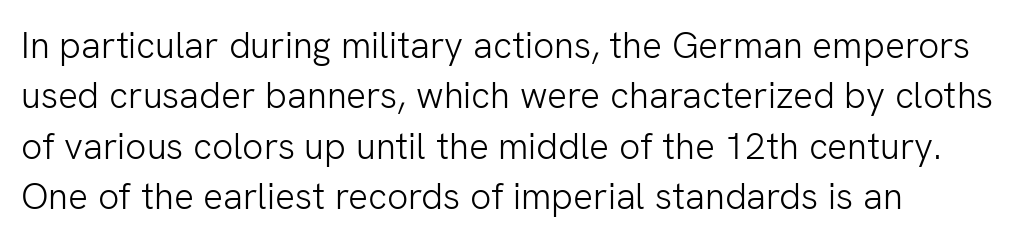
Q: Is the text bold? A: No.
Q: Is the text italic (slanted)? A: No, it is upright.
Q: Is the typeface a serif or a sans-serif typeface? A: Sans-serif.
Q: Is the text underlined? A: No.
Q: How is the paragraph aligned? A: Left-aligned.
Q: Is the spacing between letters normal or unusually wide? A: Normal.
Q: Is the spacing between lines tight, normal or loose? A: Normal.
Q: Width (condensed, normal, or wide)? A: Normal.
Q: Stroke contrast? A: Low.
Q: x-height? A: Medium.
Q: Monospaced? A: No.
